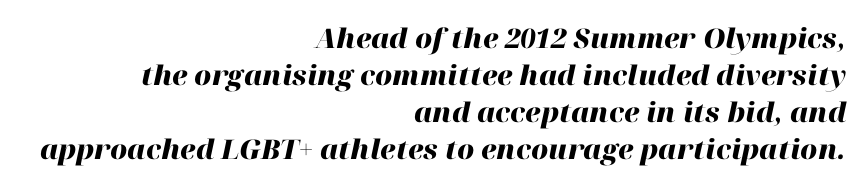
Rows of type keep a routine distance in the vertical direction. Caption: multi-line text, flush right, ragged left. Emphasis-style slanted type is in use. Underline: absent. No extra tracking has been applied to these lines. Typographic density is high because the face is bold.
